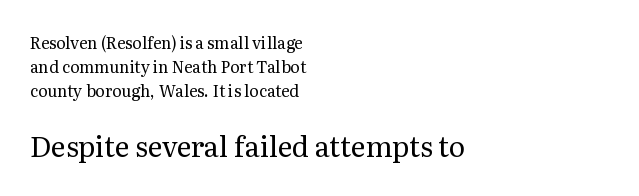
Q: Is the text bold? A: No.
Q: Is the text italic (slanted)? A: No, it is upright.
Q: Is the typeface a serif or a sans-serif typeface? A: Serif.
Q: Is the text underlined? A: No.
Q: How is the paragraph aligned? A: Left-aligned.
Q: Is the spacing between letters normal or unusually wide? A: Normal.
Q: Is the spacing between lines tight, normal or loose? A: Normal.
Q: Which block of text is set in a larger size, the first (top) or the second (bottom)? A: The second (bottom) one.
Q: Width (condensed, normal, or wide)? A: Normal.
Q: Stroke contrast? A: Medium.
Q: x-height? A: Medium.
Q: Monospaced? A: No.
